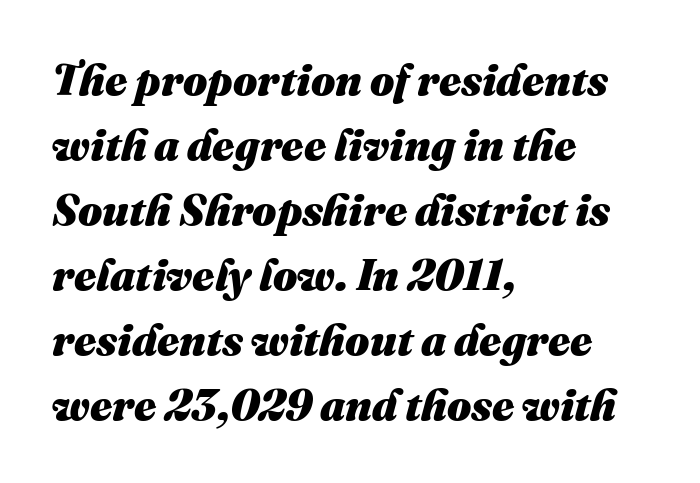
The ragged edge is on the right, which tells us the setting is flush left. No extra tracking has been applied to these lines. The letters are slanted; this is an italic face. The lines sit at an ordinary, default distance from one another. In terms of weight, the rendering is a true, heavy bold. Spacing verdict: proportional, widths tailored to each character.
